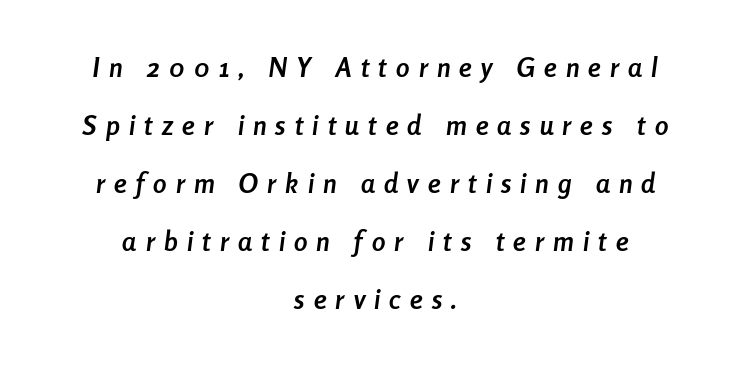
{"italic": "yes", "lean": "right", "slant_degrees": 8, "bold": "yes", "underline": "no", "align": "center", "line_spacing": "loose", "line_spacing_ratio": 2.15, "letter_spacing": "wide", "letter_spacing_em": 0.34, "glyph_px": 27}
